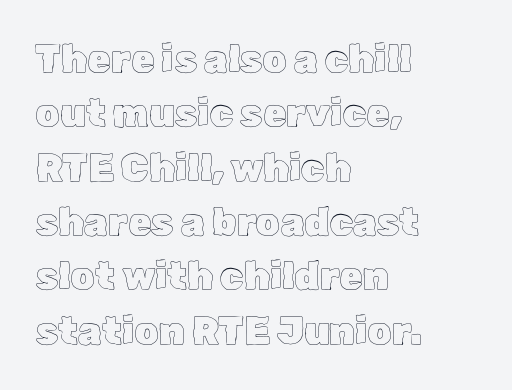
Q: Is the text italic (slanted)? A: No, it is upright.
Q: Is the text underlined? A: No.
Q: How is the paragraph aligned? A: Left-aligned.
Q: Is the spacing between letters normal or unusually wide? A: Normal.
Q: Is the spacing between lines tight, normal or loose? A: Normal.
Q: Width (condensed, normal, or wide)? A: Normal.
Q: x-height? A: Medium.
Q: Monospaced? A: No.
